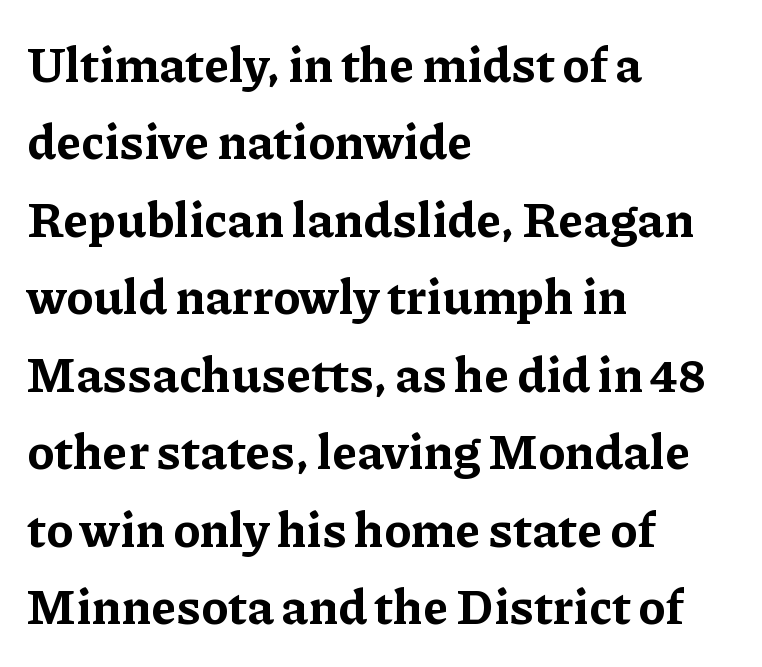
Q: Is the text bold? A: Yes.
Q: Is the text italic (slanted)? A: No, it is upright.
Q: Is the typeface a serif or a sans-serif typeface? A: Serif.
Q: Is the text underlined? A: No.
Q: How is the paragraph aligned? A: Left-aligned.
Q: Is the spacing between letters normal or unusually wide? A: Normal.
Q: Is the spacing between lines tight, normal or loose? A: Normal.
Q: Width (condensed, normal, or wide)? A: Normal.
Q: Stroke contrast? A: Low.
Q: x-height? A: Medium.
Q: Monospaced? A: No.
